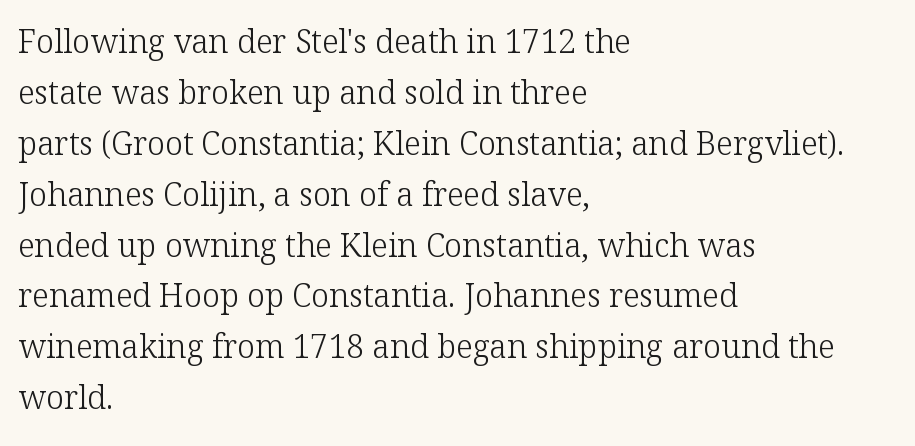
You can tell from the footed stems that serif type was used. Each stroke keeps to a modest, everyday thickness or less. Typeset ragged right — the left edge is the straight one. The horizontal fit of the characters is conventional and even. This block has exactly the height ordinary leading produces. Plain, unruled lines of type.
